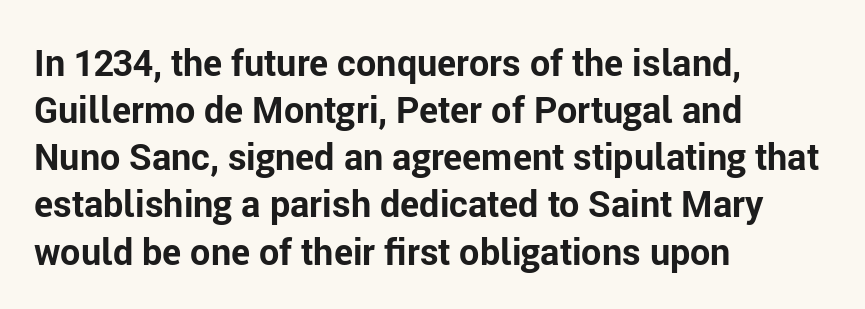
Q: Is the text bold? A: Yes.
Q: Is the text italic (slanted)? A: No, it is upright.
Q: Is the typeface a serif or a sans-serif typeface? A: Sans-serif.
Q: Is the text underlined? A: No.
Q: How is the paragraph aligned? A: Left-aligned.
Q: Is the spacing between letters normal or unusually wide? A: Normal.
Q: Is the spacing between lines tight, normal or loose? A: Normal.
Q: Width (condensed, normal, or wide)? A: Normal.
Q: Stroke contrast? A: Low.
Q: x-height? A: Medium.
Q: Monospaced? A: No.
